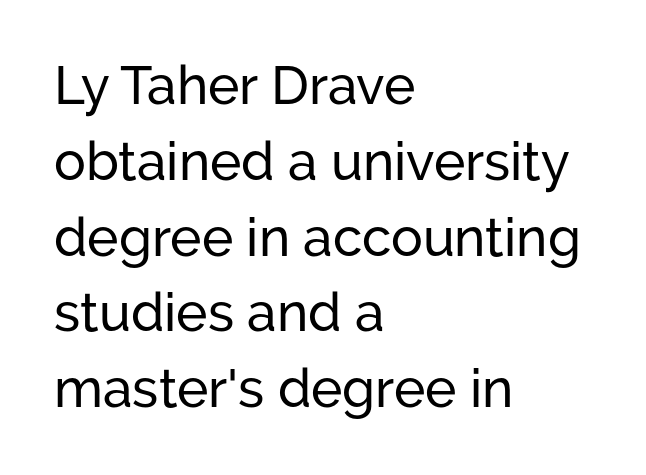
Q: Is the text italic (slanted)? A: No, it is upright.
Q: Is the typeface a serif or a sans-serif typeface? A: Sans-serif.
Q: Is the text underlined? A: No.
Q: How is the paragraph aligned? A: Left-aligned.
Q: Is the spacing between letters normal or unusually wide? A: Normal.
Q: Is the spacing between lines tight, normal or loose? A: Normal.
Q: Width (condensed, normal, or wide)? A: Normal.
Q: Stroke contrast? A: Low.
Q: x-height? A: Medium.
Q: Monospaced? A: No.
